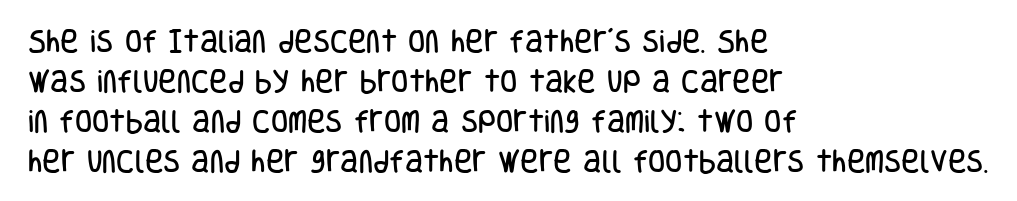
Q: Is the text italic (slanted)? A: No, it is upright.
Q: Is the text underlined? A: No.
Q: How is the paragraph aligned? A: Left-aligned.
Q: Is the spacing between letters normal or unusually wide? A: Normal.
Q: Is the spacing between lines tight, normal or loose? A: Normal.
